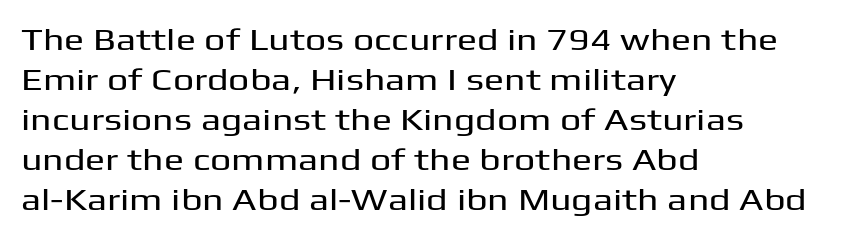
Q: Is the text italic (slanted)? A: No, it is upright.
Q: Is the typeface a serif or a sans-serif typeface? A: Sans-serif.
Q: Is the text underlined? A: No.
Q: How is the paragraph aligned? A: Left-aligned.
Q: Is the spacing between letters normal or unusually wide? A: Normal.
Q: Is the spacing between lines tight, normal or loose? A: Normal.
Q: Width (condensed, normal, or wide)? A: Wide.
Q: Stroke contrast? A: Medium.
Q: x-height? A: Medium.
Q: Monospaced? A: No.
